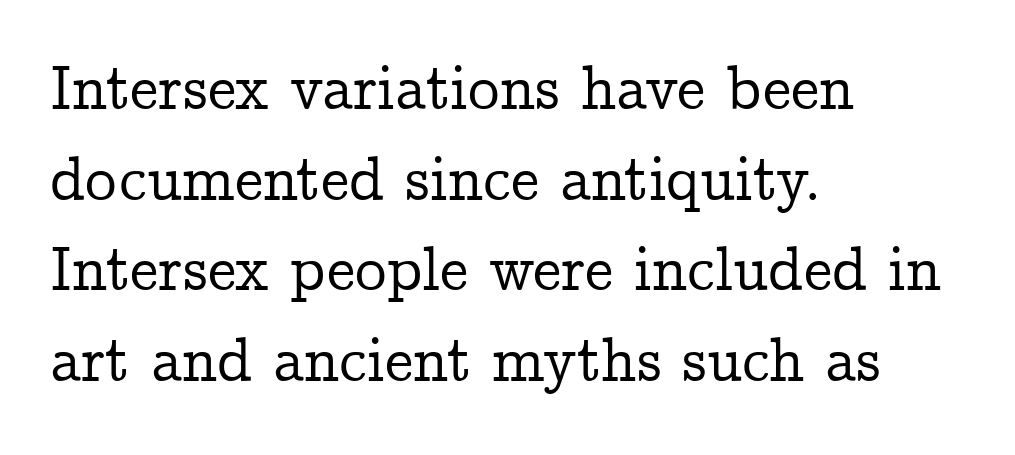
{"serif": "yes", "italic": "no", "width": "normal", "stroke_contrast": "low", "x_height": "medium", "monospaced": "no", "underline": "no", "align": "left", "line_spacing": "normal", "line_spacing_ratio": 1.44, "letter_spacing": "normal", "letter_spacing_em": 0.0, "glyph_px": 63}
